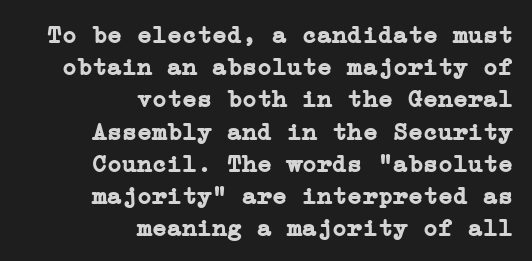
The image shows 25 px bold type, upright; set right-aligned, normal line spacing (1.29x), normal letter spacing, not underlined.
